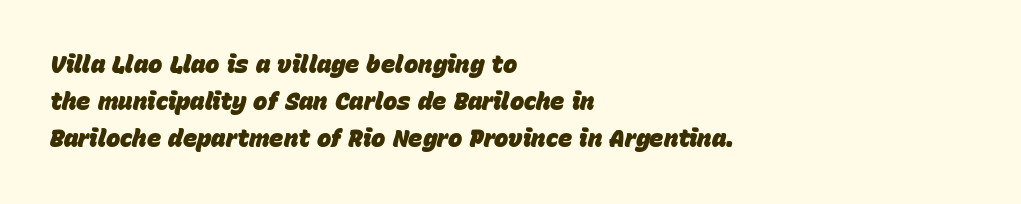
Q: Is the text bold? A: Yes.
Q: Is the text italic (slanted)? A: Yes, it leans right by about 15 degrees.
Q: Is the text underlined? A: No.
Q: How is the paragraph aligned? A: Left-aligned.
Q: Is the spacing between letters normal or unusually wide? A: Normal.
Q: Is the spacing between lines tight, normal or loose? A: Normal.
